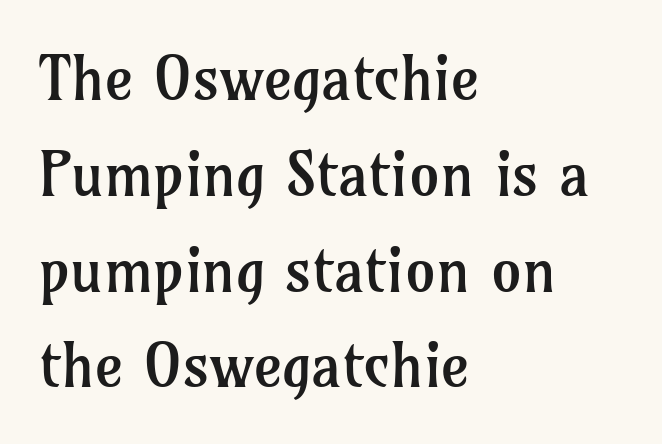
{"serif": "yes", "italic": "no", "bold": "no", "weight": "regular", "width": "normal", "stroke_contrast": "low", "x_height": "medium", "monospaced": "no", "underline": "no", "align": "left", "line_spacing": "normal", "line_spacing_ratio": 1.57, "letter_spacing": "normal", "letter_spacing_em": 0.0, "glyph_px": 61}
